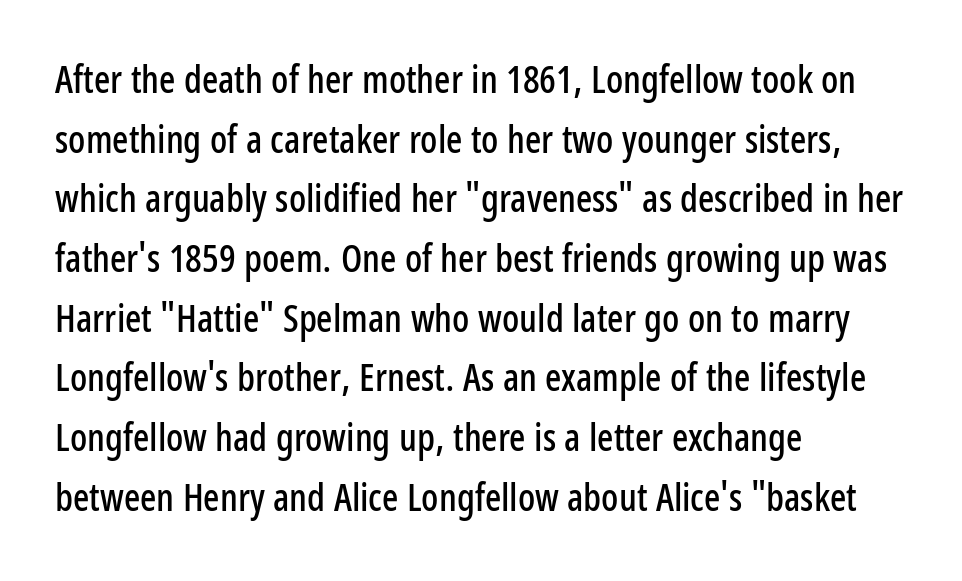
Classification — sans serif. The glyphs are unaccompanied by any horizontal stroke below them. Varying glyph widths throughout — classic text-font behaviour. Leading matches the norm, producing a regular column. Between one letter and the next there's only the usual sliver of space. Visually the block forms a straight wall on the left and a jagged coastline on the right.
